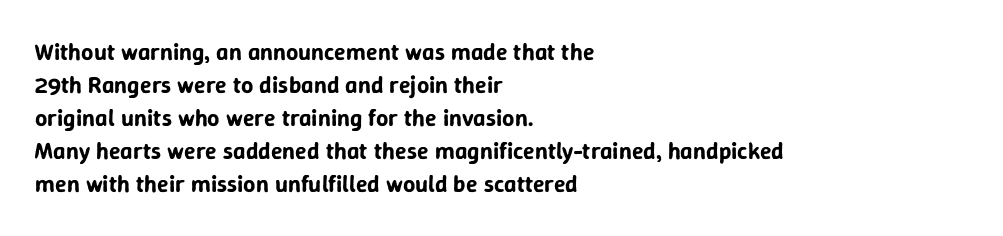
Q: Is the text italic (slanted)? A: No, it is upright.
Q: Is the text underlined? A: No.
Q: How is the paragraph aligned? A: Left-aligned.
Q: Is the spacing between letters normal or unusually wide? A: Normal.
Q: Is the spacing between lines tight, normal or loose? A: Normal.
